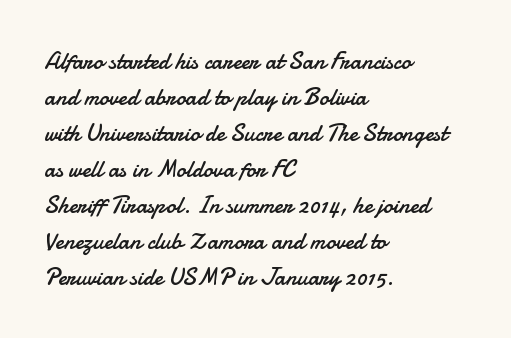
{"bold": "no", "underline": "no", "align": "left", "line_spacing": "normal", "line_spacing_ratio": 1.5, "letter_spacing": "normal", "letter_spacing_em": 0.0, "glyph_px": 24}
